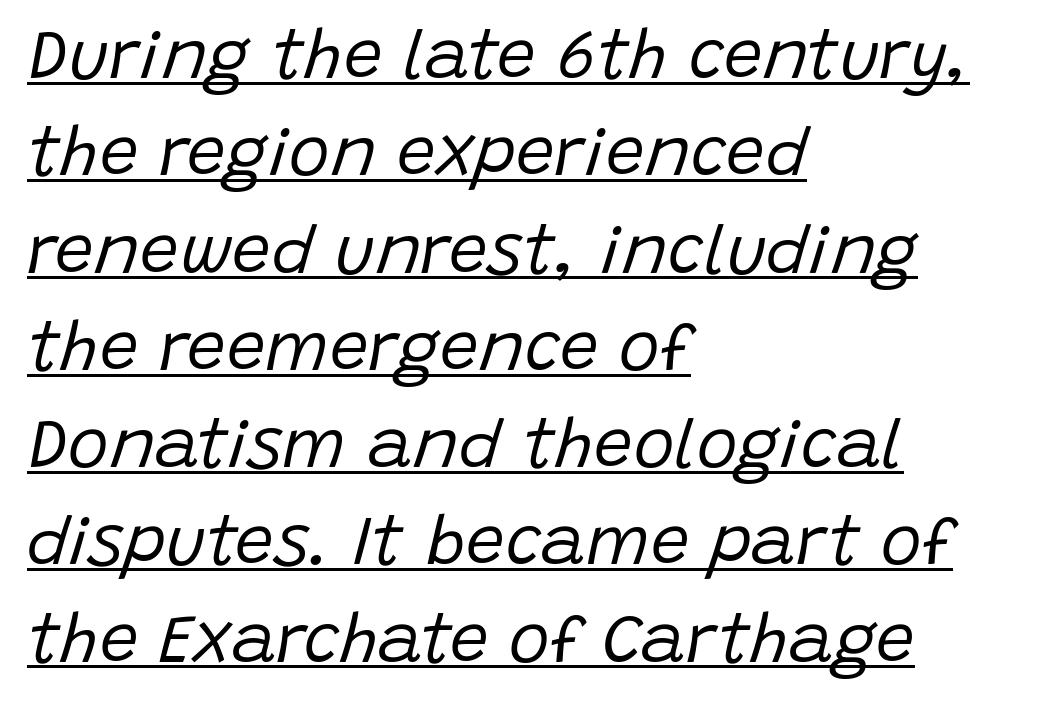
Q: Is the text bold? A: No.
Q: Is the text italic (slanted)? A: Yes, it leans right by about 15 degrees.
Q: Is the text underlined? A: Yes.
Q: How is the paragraph aligned? A: Left-aligned.
Q: Is the spacing between letters normal or unusually wide? A: Normal.
Q: Is the spacing between lines tight, normal or loose? A: Normal.
Q: Width (condensed, normal, or wide)? A: Normal.
Q: Stroke contrast? A: Low.
Q: x-height? A: Large.
Q: Monospaced? A: No.
